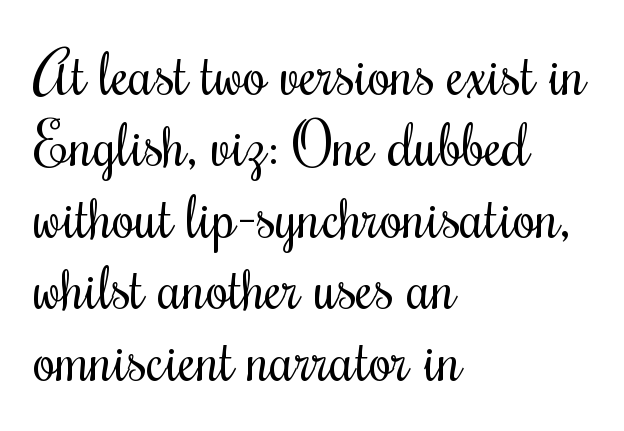
Weight: regular or lighter. The passage shown is typed in a proportional face where columns would drift. What stands out about the letter spacing? Nothing — it is the standard amount. Letters rest on an invisible, unmarked baseline. These lines stack with their left ends in a neat column.
